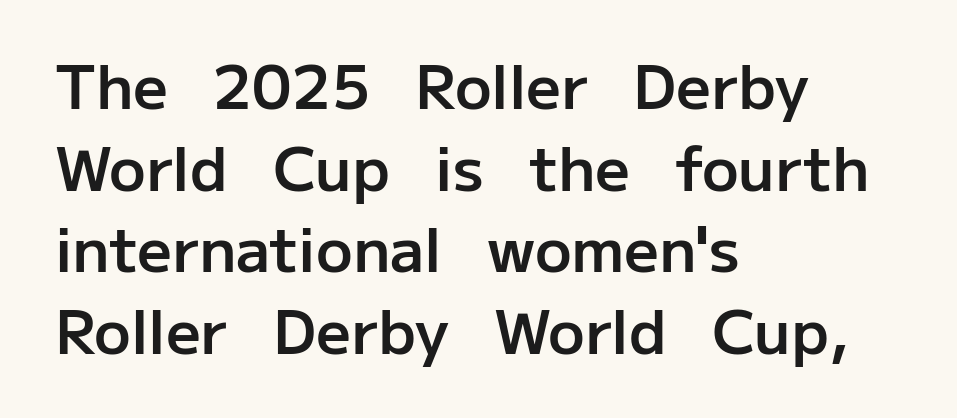
{"serif": "no", "italic": "no", "bold": "semi", "weight": "semibold", "width": "normal", "stroke_contrast": "low", "x_height": "medium", "monospaced": "no", "underline": "no", "align": "left", "line_spacing": "normal", "line_spacing_ratio": 1.34, "letter_spacing": "normal", "letter_spacing_em": 0.0, "glyph_px": 61}
